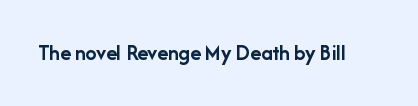
The image shows 22 px bold type, upright; set normal letter spacing, not underlined.
